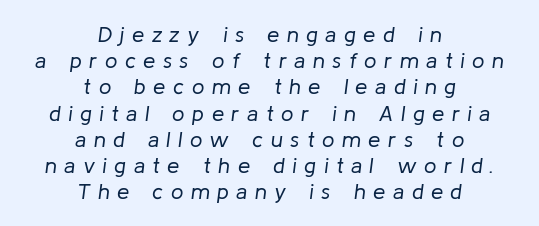
A quiet, ordinary-to-light weight characterises the typeface. Notice how the stems are inclined rather than vertical — that's the hallmark of italics. Tracking here is generous; glyphs stand well apart from one another. The glyphs are unaccompanied by any horizontal stroke below them. The paragraph shown floats in the horizontal middle.
